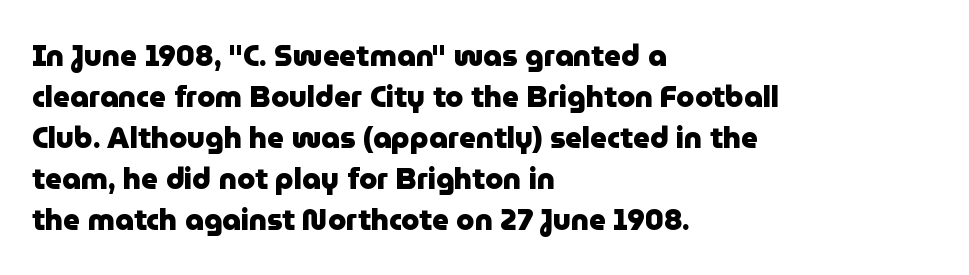
Each letter keeps its own natural width here, so spacing adapts to shape. Bare-footed words on every line. The rendering keeps characters at their native spacing. Is the block centered? No — it sits flush against the left margin.
